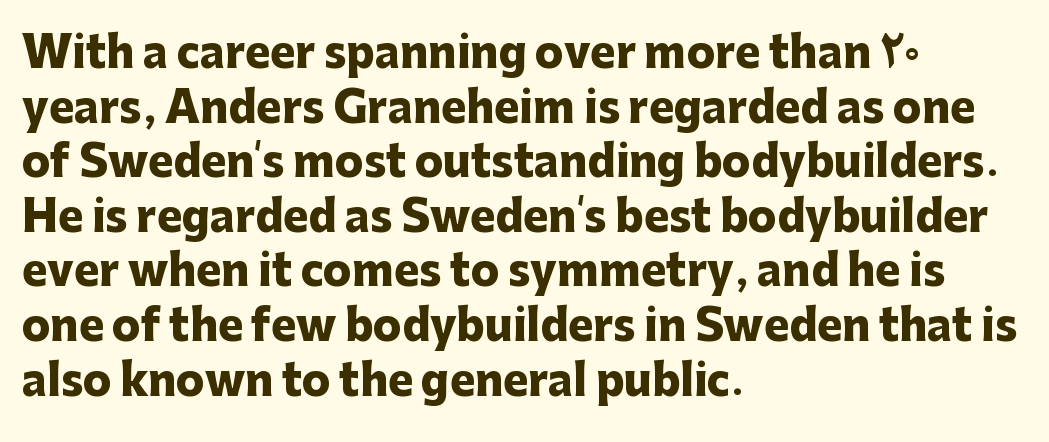
{"serif": "no", "italic": "no", "bold": "yes", "weight": "heavy", "width": "normal", "stroke_contrast": "low", "x_height": "medium", "monospaced": "no", "underline": "no", "align": "left", "line_spacing": "normal", "line_spacing_ratio": 1.3, "letter_spacing": "normal", "letter_spacing_em": 0.0, "glyph_px": 42}
